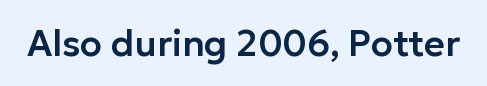
You could not count columns in this text — the font is proportionally spaced. This is roman type, the default non-slanted kind. Short note: letters normally spaced. Clear beneath every line of the passage. Font category for this specimen: sans-serif.
